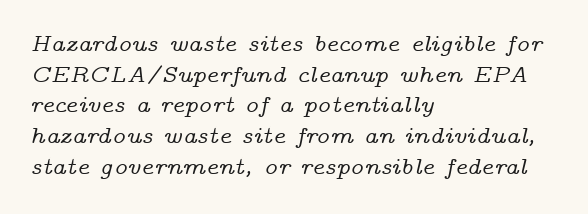
{"italic": "yes", "lean": "right", "slant_degrees": 14, "underline": "no", "align": "left", "line_spacing": "normal", "line_spacing_ratio": 1.28, "letter_spacing": "normal", "letter_spacing_em": 0.0, "glyph_px": 24}
